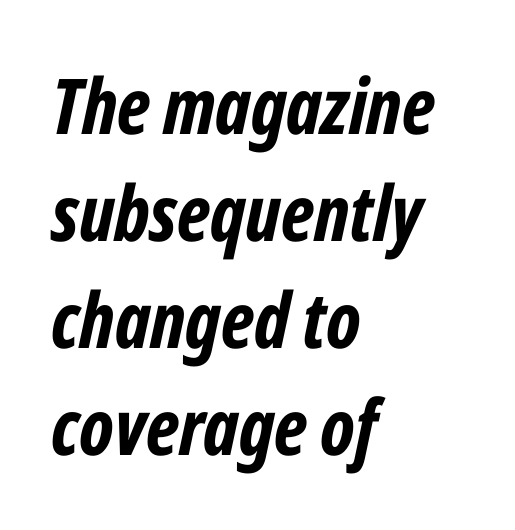
{"italic": "yes", "lean": "right", "slant_degrees": 12, "bold": "yes", "weight": "bold", "width": "condensed", "stroke_contrast": "low", "x_height": "medium", "monospaced": "no", "underline": "no", "align": "left", "line_spacing": "normal", "line_spacing_ratio": 1.39, "letter_spacing": "normal", "letter_spacing_em": 0.0, "glyph_px": 77}
